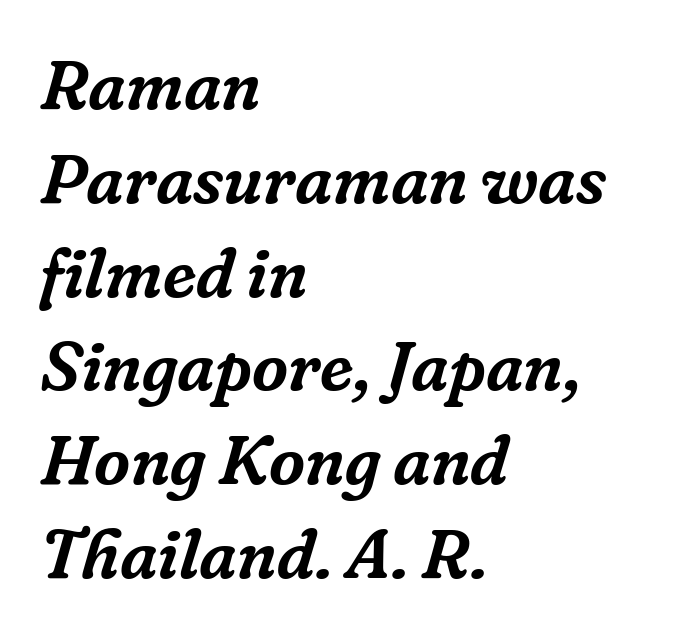
Yep, that's italic — everything's leaning. Letterform terminals end in serifs throughout the passage. The rows are spaced the way most documents space them. Horizontal alignment here is leftward, the default for most running prose. No extra tracking has been applied to these lines.
